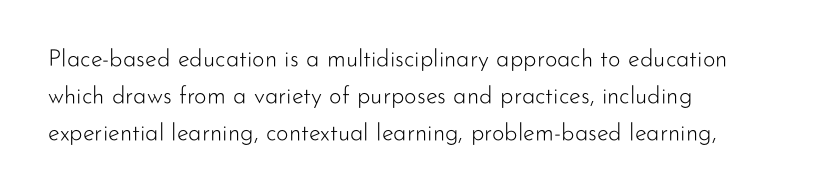
Ordinary non-slanted type is in use. This sample uses plain, unmodified letter spacing. Has an underline been added? It has not. The designer left line spacing at the default. The cut favours lightness, reaching ordinary text weight at its darkest. Layout note: lines flush left.
